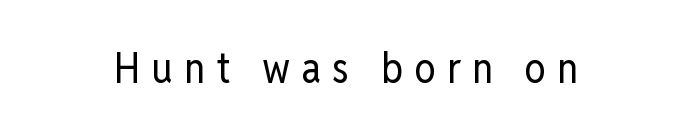
Q: Is the text bold? A: No.
Q: Is the text italic (slanted)? A: No, it is upright.
Q: Is the typeface a serif or a sans-serif typeface? A: Sans-serif.
Q: Is the text underlined? A: No.
Q: Is the spacing between letters normal or unusually wide? A: Unusually wide.
Q: Width (condensed, normal, or wide)? A: Condensed.
Q: Stroke contrast? A: Low.
Q: x-height? A: Medium.
Q: Monospaced? A: No.
